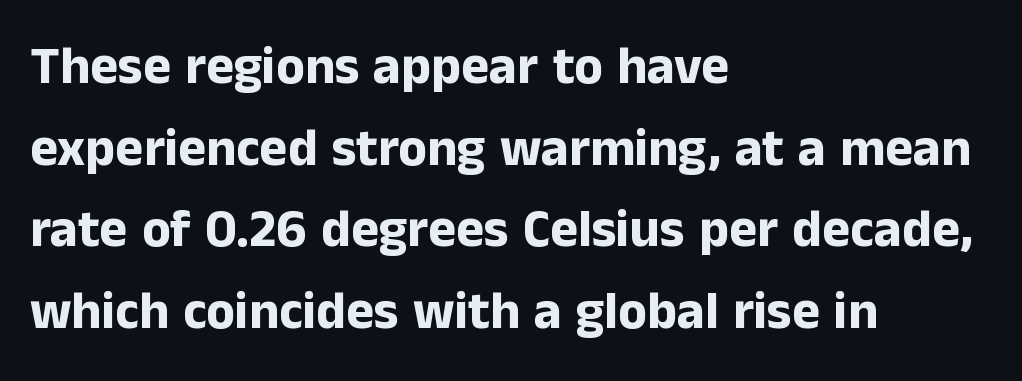
The image shows 53 px bold sans-serif type, upright; set left-aligned, normal line spacing (1.54x), normal letter spacing, not underlined; low stroke contrast and a medium x-height.
